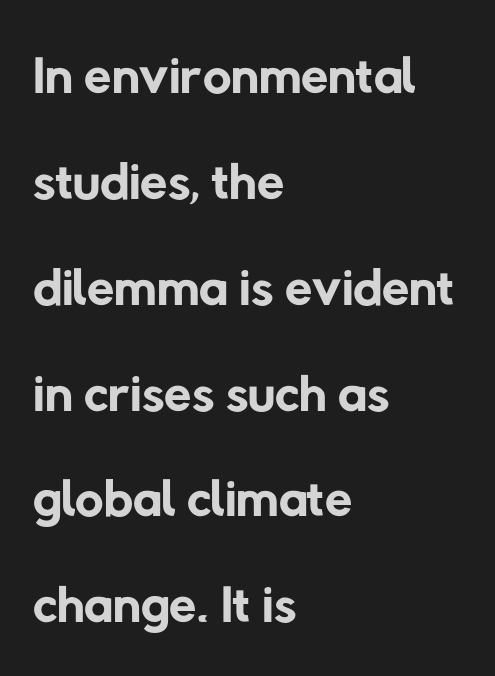
Q: Is the text bold? A: No.
Q: Is the typeface a serif or a sans-serif typeface? A: Sans-serif.
Q: Is the text underlined? A: No.
Q: How is the paragraph aligned? A: Left-aligned.
Q: Is the spacing between letters normal or unusually wide? A: Normal.
Q: Is the spacing between lines tight, normal or loose? A: Normal.
Q: Width (condensed, normal, or wide)? A: Normal.
Q: Stroke contrast? A: Low.
Q: x-height? A: Medium.
Q: Monospaced? A: No.
